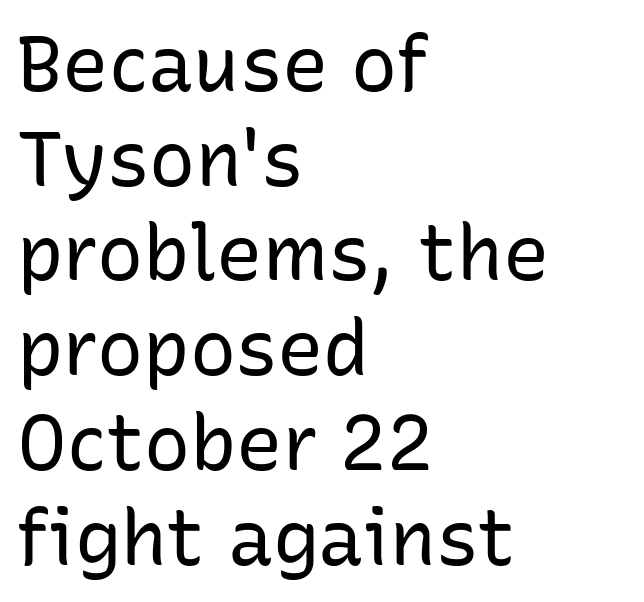
{"serif": "no", "italic": "no", "bold": "no", "weight": "regular", "width": "normal", "stroke_contrast": "low", "x_height": "medium", "monospaced": "no", "underline": "no", "align": "left", "line_spacing_ratio": 1.23, "letter_spacing": "normal", "letter_spacing_em": 0.0, "glyph_px": 77}
